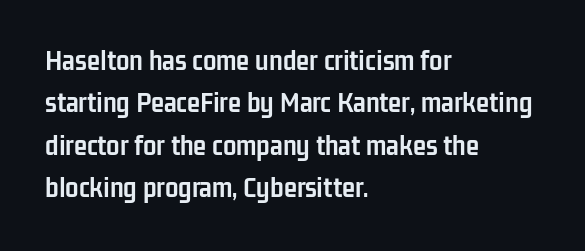
The image shows 30 px semibold, condensed sans-serif type, upright; set left-aligned, normal line spacing (1.41x), normal letter spacing, not underlined; low stroke contrast and a medium x-height.
